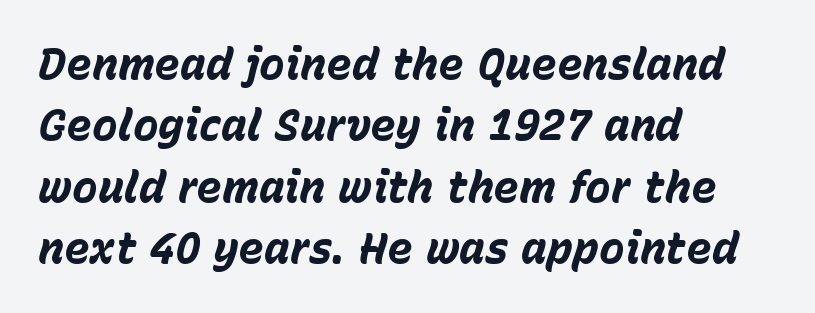
The image shows 43 px bold type, italic (leaning right); set left-aligned, normal line spacing (1.43x), normal letter spacing, not underlined; low stroke contrast and a medium x-height.
